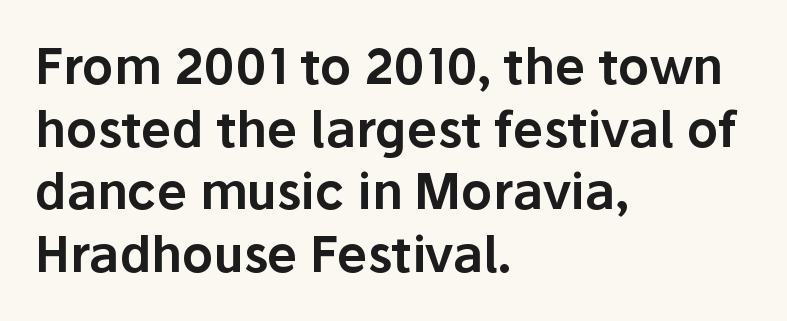
{"serif": "no", "italic": "no", "width": "normal", "stroke_contrast": "low", "x_height": "medium", "monospaced": "no", "underline": "no", "align": "left", "line_spacing": "normal", "line_spacing_ratio": 1.28, "letter_spacing": "normal", "letter_spacing_em": 0.0, "glyph_px": 49}
